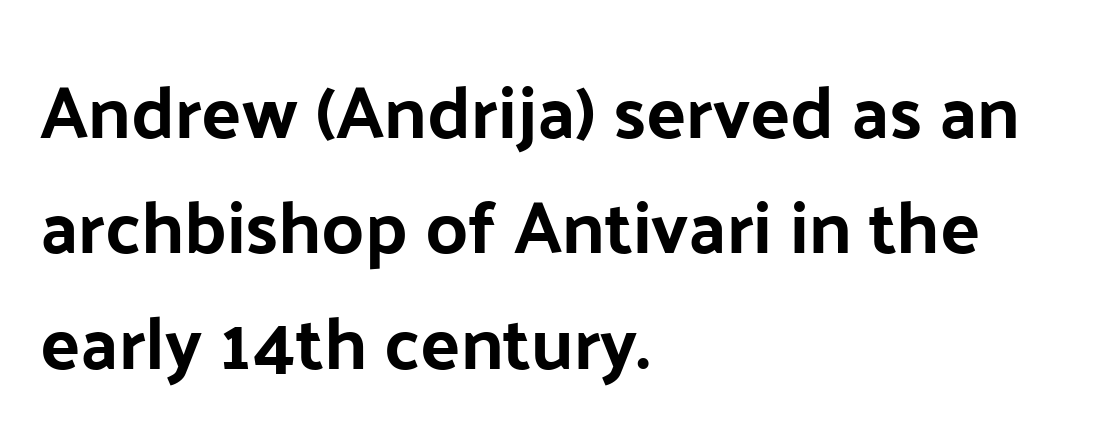
The image shows 74 px bold sans-serif type, upright; set left-aligned, normal line spacing (1.56x), normal letter spacing, not underlined; low stroke contrast and a medium x-height.
